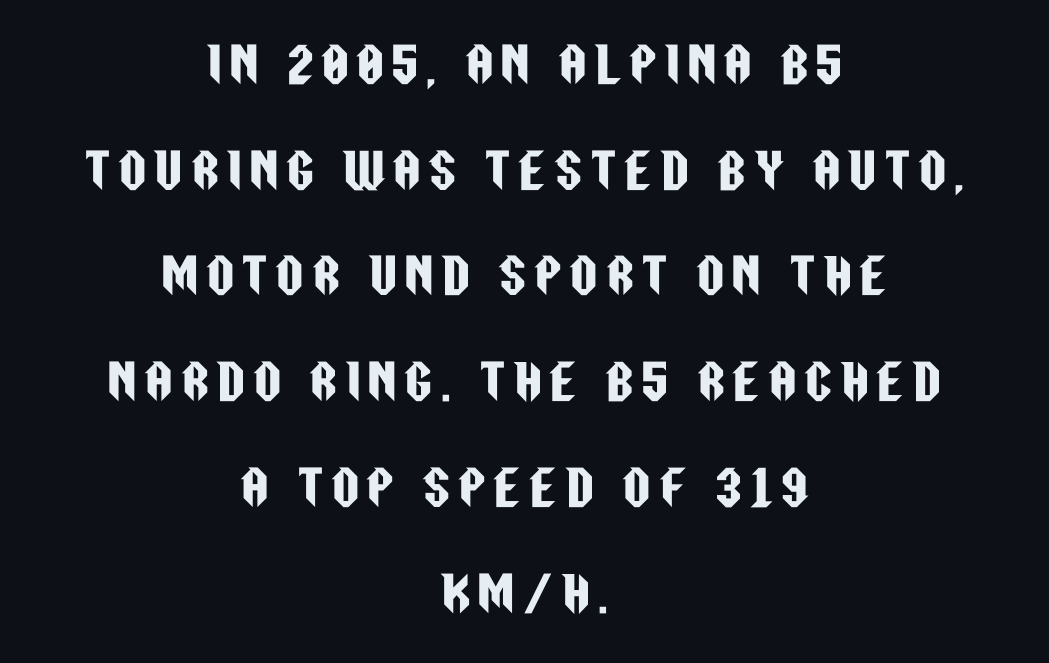
Q: Is the text italic (slanted)? A: No, it is upright.
Q: Is the typeface a serif or a sans-serif typeface? A: Sans-serif.
Q: Is the text underlined? A: No.
Q: How is the paragraph aligned? A: Centered.
Q: Is the spacing between lines tight, normal or loose? A: Loose.
Q: Width (condensed, normal, or wide)? A: Condensed.
Q: Stroke contrast? A: Low.
Q: x-height? A: Large.
Q: Monospaced? A: No.
